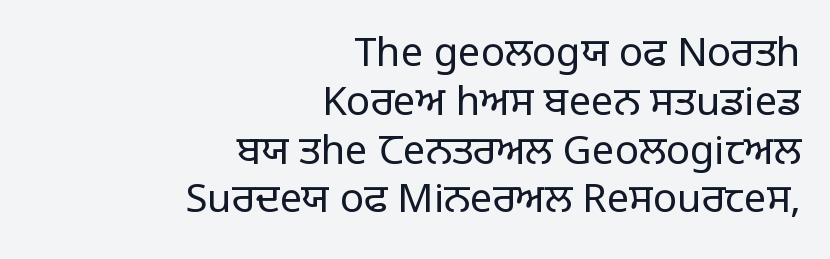
Think of a printed novel: that variable character pitch is what you see here. Does the type have serifs? No, each stem ends abruptly. Each word holds together tightly as a unit, with standard inter-letter gaps. Only glyphs here, with clear space below each row. On a weight scale, this lands at 450 or below.
